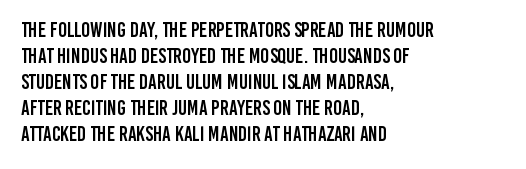
Q: Is the text italic (slanted)? A: No, it is upright.
Q: Is the text underlined? A: No.
Q: How is the paragraph aligned? A: Left-aligned.
Q: Is the spacing between letters normal or unusually wide? A: Normal.
